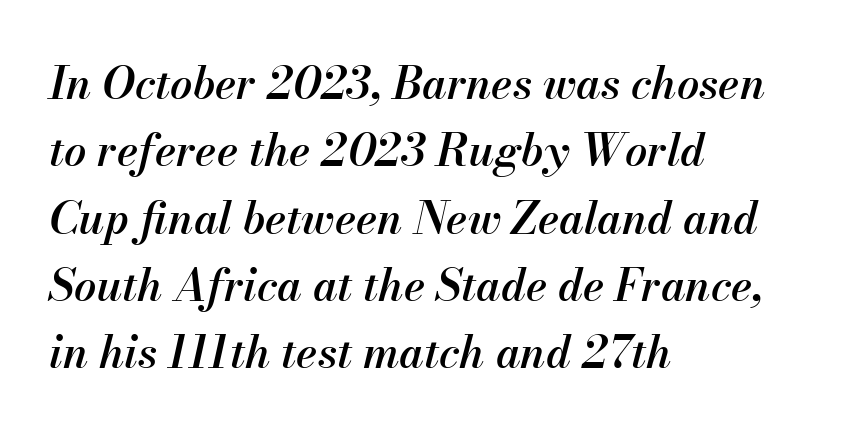
{"italic": "yes", "lean": "right", "slant_degrees": 13, "bold": "semi", "weight": "semibold", "width": "normal", "stroke_contrast": "medium", "x_height": "small", "monospaced": "no", "underline": "no", "align": "left", "line_spacing": "normal", "line_spacing_ratio": 1.53, "letter_spacing": "normal", "letter_spacing_em": 0.0, "glyph_px": 44}
